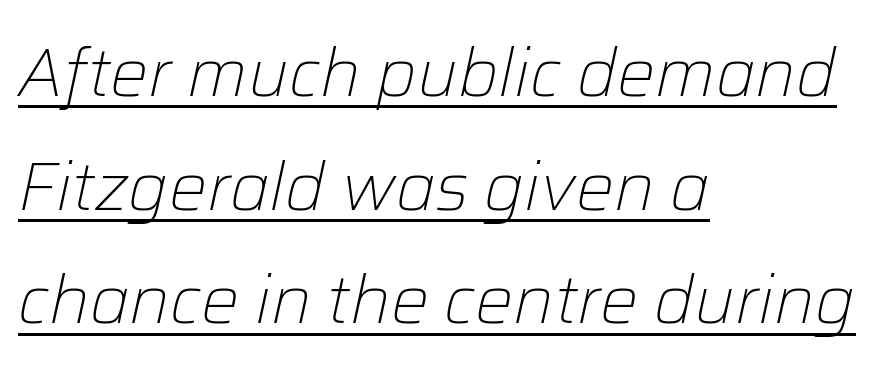
Beneath each row of characters lies a ruled line. The paragraph shown leans on its left margin. The letters advance in unequal steps, a hallmark of proportional type. The cut favours lightness, reaching ordinary text weight at its darkest.
